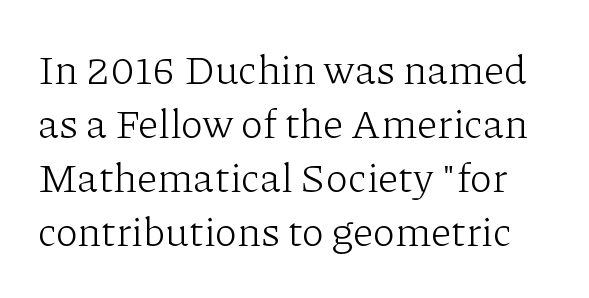
Q: Is the text bold? A: No.
Q: Is the text italic (slanted)? A: No, it is upright.
Q: Is the typeface a serif or a sans-serif typeface? A: Serif.
Q: Is the text underlined? A: No.
Q: Is the spacing between letters normal or unusually wide? A: Normal.
Q: Is the spacing between lines tight, normal or loose? A: Normal.
Q: Width (condensed, normal, or wide)? A: Normal.
Q: Stroke contrast? A: Low.
Q: x-height? A: Medium.
Q: Monospaced? A: No.
